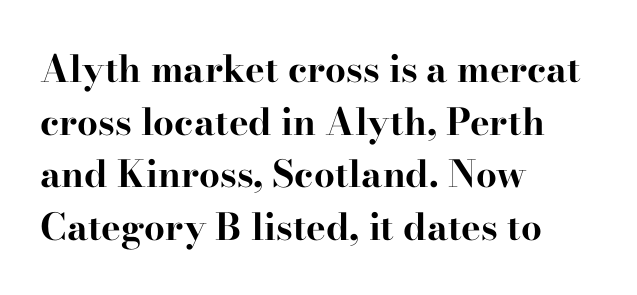
{"serif": "yes", "italic": "no", "bold": "yes", "weight": "bold", "width": "wide", "stroke_contrast": "high", "x_height": "small", "monospaced": "no", "underline": "no", "align": "left", "line_spacing": "normal", "line_spacing_ratio": 1.42, "letter_spacing": "normal", "letter_spacing_em": 0.0, "glyph_px": 37}
